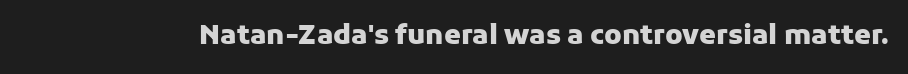
The image shows 27 px bold type, upright; set normal letter spacing, not underlined.
